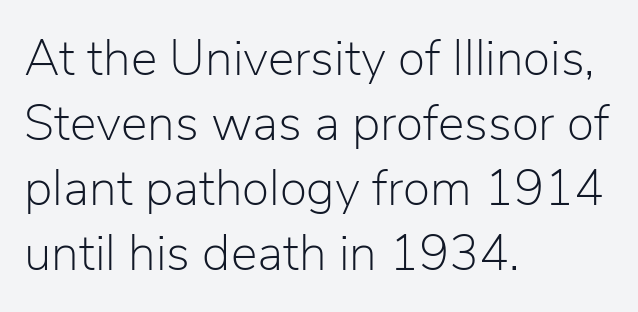
{"serif": "no", "italic": "no", "bold": "no", "weight": "light", "width": "normal", "stroke_contrast": "low", "x_height": "medium", "monospaced": "no", "underline": "no", "align": "left", "line_spacing": "normal", "line_spacing_ratio": 1.3, "letter_spacing": "normal", "letter_spacing_em": 0.0, "glyph_px": 50}
